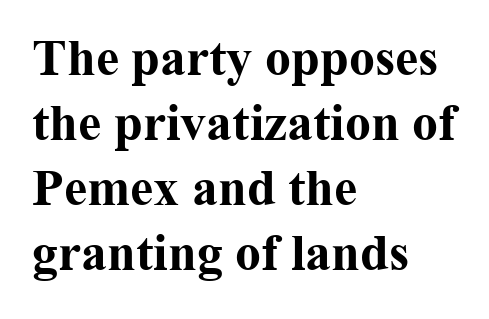
{"serif": "yes", "italic": "no", "bold": "yes", "weight": "bold", "width": "normal", "stroke_contrast": "medium", "x_height": "medium", "monospaced": "no", "underline": "no", "align": "left", "line_spacing": "normal", "line_spacing_ratio": 1.25, "letter_spacing": "normal", "letter_spacing_em": 0.0, "glyph_px": 52}
